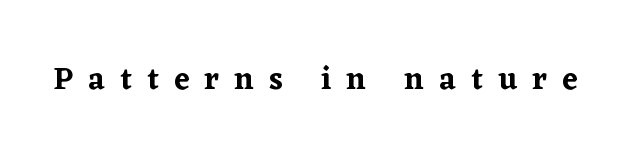
The font's upright variant was chosen for this text. Each letter keeps its own natural width here, so spacing adapts to shape. The words here are not underlined. What kind of face is this? One with serifs. Display-style spreading of the glyphs; the letterfit is very open.
